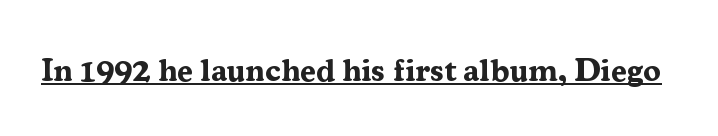
The image shows 32 px bold serif type, upright; set normal letter spacing, underlined; medium stroke contrast and a medium x-height.
